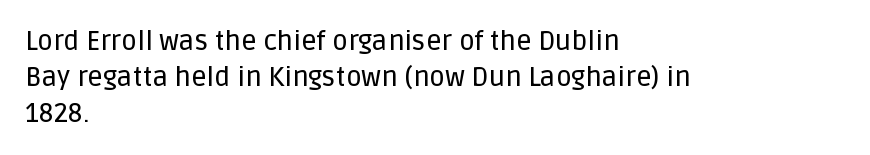
The image shows 27 px text type, upright; set left-aligned, normal line spacing (1.33x), normal letter spacing, not underlined.
